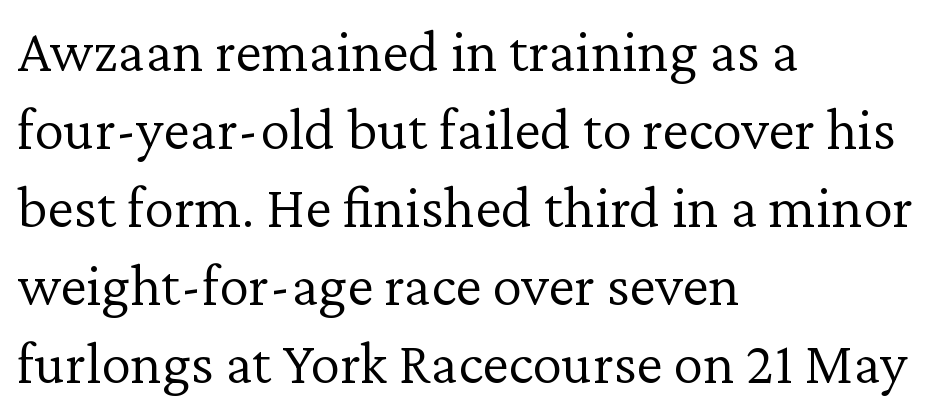
Q: Is the text bold? A: No.
Q: Is the text italic (slanted)? A: No, it is upright.
Q: Is the typeface a serif or a sans-serif typeface? A: Serif.
Q: Is the text underlined? A: No.
Q: How is the paragraph aligned? A: Left-aligned.
Q: Is the spacing between letters normal or unusually wide? A: Normal.
Q: Is the spacing between lines tight, normal or loose? A: Normal.
Q: Width (condensed, normal, or wide)? A: Normal.
Q: Stroke contrast? A: Low.
Q: x-height? A: Medium.
Q: Monospaced? A: No.
